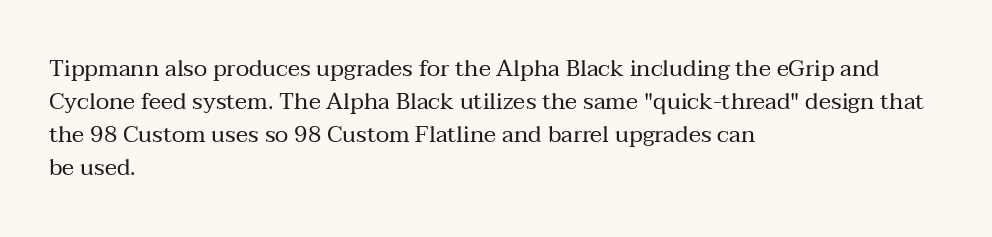
{"italic": "no", "bold": "no", "underline": "no", "align": "left", "line_spacing": "normal", "line_spacing_ratio": 1.43, "letter_spacing": "normal", "letter_spacing_em": 0.0, "glyph_px": 23}
